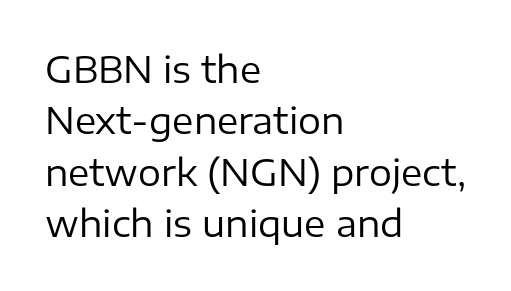
The image shows 36 px regular-weight sans-serif type, upright; set left-aligned, normal line spacing (1.43x), normal letter spacing, not underlined; low stroke contrast and a medium x-height.
